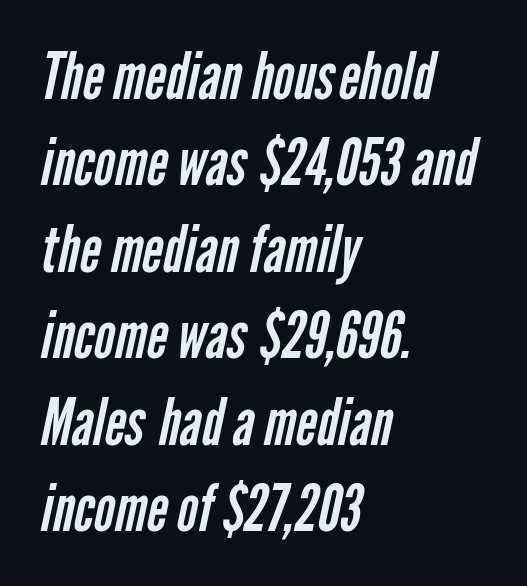
The image shows 64 px regular-weight, condensed sans-serif type; set left-aligned, normal line spacing (1.35x), normal letter spacing, not underlined; low stroke contrast and a medium x-height.
